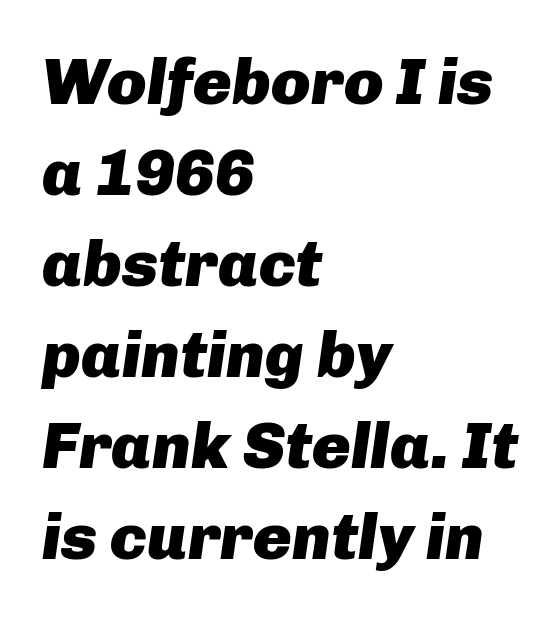
Does extra space separate the letters? No, they use regular spacing. A student would call this left alignment; a typographer would say flush left, rag right. The space between consecutive lines is moderate. A full-strength bold gives these letters their thick strokes. Note the varied advance widths — an 'i' is clearly narrower than an 'm'.
